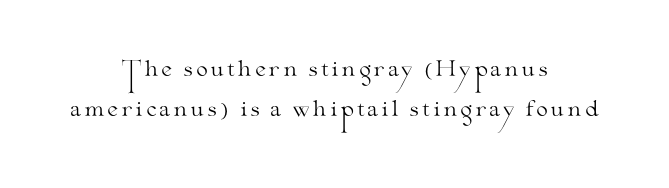
Q: Is the text bold? A: No.
Q: Is the text italic (slanted)? A: No, it is upright.
Q: Is the text underlined? A: No.
Q: How is the paragraph aligned? A: Centered.
Q: Is the spacing between lines tight, normal or loose? A: Loose.
